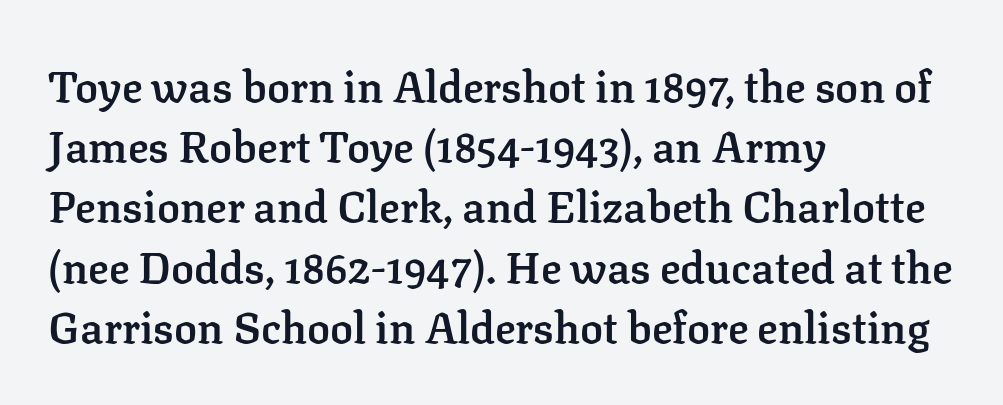
The image shows 43 px semibold serif type, upright; set left-aligned, normal line spacing (1.4x), normal letter spacing, not underlined; low stroke contrast and a medium x-height.
